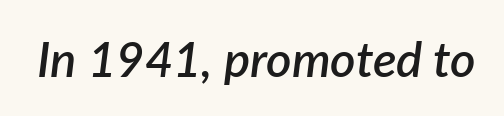
{"italic": "yes", "lean": "right", "slant_degrees": 7, "bold": "semi", "weight": "semibold", "width": "normal", "stroke_contrast": "low", "x_height": "medium", "monospaced": "no", "underline": "no", "letter_spacing": "normal", "letter_spacing_em": 0.0, "glyph_px": 49}
